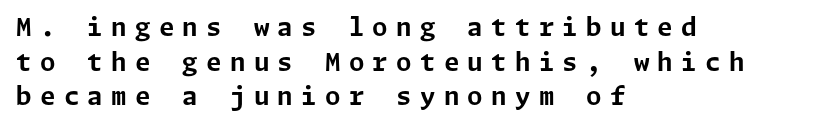
There is plenty of visible air inserted between adjacent glyphs. Quick note: underline off. Posture: upright roman. Horizontally, the lines are justified to the leading edge only. The space between consecutive lines is moderate.
